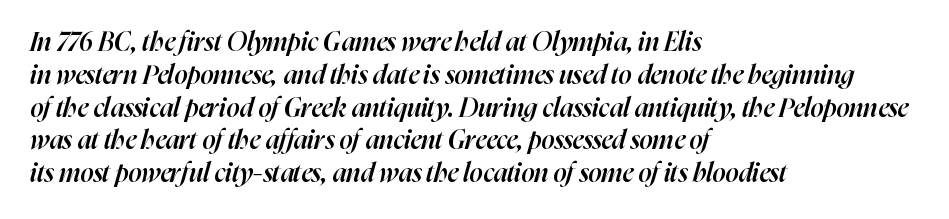
The image shows 26 px text type, italic (leaning right); set left-aligned, normal line spacing (1.26x), normal letter spacing, not underlined.
